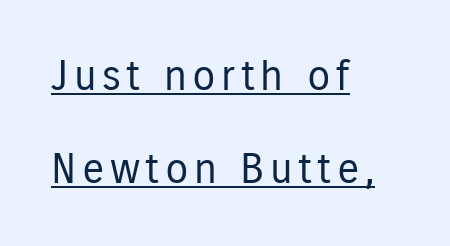
{"serif": "no", "italic": "no", "bold": "no", "weight": "regular", "width": "condensed", "stroke_contrast": "low", "x_height": "medium", "monospaced": "no", "underline": "yes", "align": "left", "line_spacing": "loose", "line_spacing_ratio": 2.21, "glyph_px": 42}
